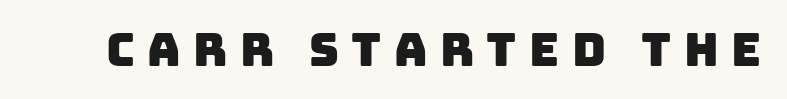
Q: Is the typeface a serif or a sans-serif typeface? A: Sans-serif.
Q: Is the text underlined? A: No.
Q: Is the spacing between letters normal or unusually wide? A: Unusually wide.
Q: Width (condensed, normal, or wide)? A: Normal.
Q: Stroke contrast? A: Low.
Q: x-height? A: Large.
Q: Monospaced? A: No.
